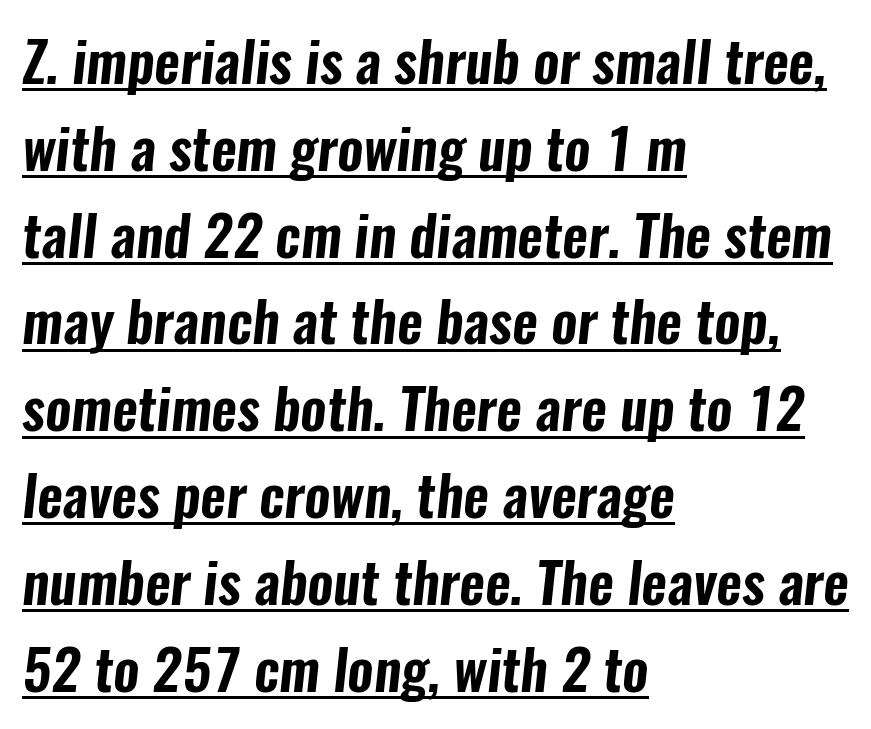
{"serif": "no", "width": "condensed", "stroke_contrast": "low", "x_height": "medium", "monospaced": "no", "underline": "yes", "align": "left", "line_spacing": "normal", "line_spacing_ratio": 1.55, "letter_spacing": "normal", "letter_spacing_em": 0.0, "glyph_px": 56}
